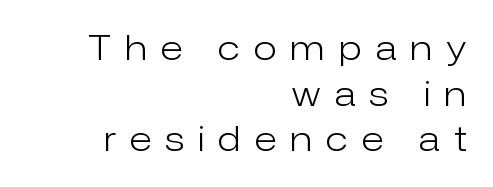
Q: Is the text bold? A: No.
Q: Is the text italic (slanted)? A: No, it is upright.
Q: Is the typeface a serif or a sans-serif typeface? A: Sans-serif.
Q: Is the text underlined? A: No.
Q: How is the paragraph aligned? A: Right-aligned.
Q: Is the spacing between letters normal or unusually wide? A: Unusually wide.
Q: Is the spacing between lines tight, normal or loose? A: Normal.
Q: Width (condensed, normal, or wide)? A: Normal.
Q: Stroke contrast? A: Low.
Q: x-height? A: Medium.
Q: Monospaced? A: No.
